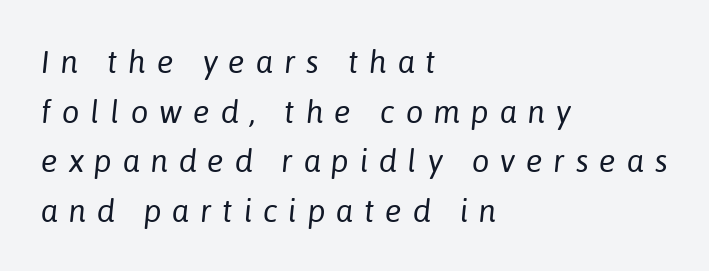
The image shows 31 px regular-weight type, italic (leaning right); set left-aligned, normal line spacing (1.6x), unusually wide letter spacing (+0.35 em), not underlined; low stroke contrast and a medium x-height.
